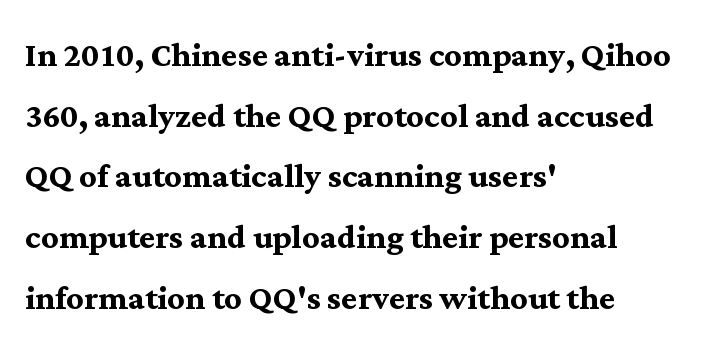
Beneath every word, the page is bare. One-word summary of the alignment: left. The rendering keeps characters at their native spacing. Posture: upright roman.
